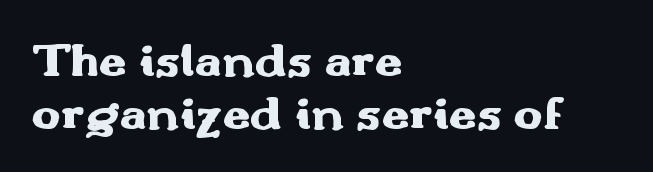
{"serif": "no", "italic": "no", "bold": "yes", "weight": "heavy", "width": "wide", "stroke_contrast": "medium", "x_height": "small", "monospaced": "no", "underline": "no", "align": "left", "line_spacing": "tight", "line_spacing_ratio": 1.08, "letter_spacing": "normal", "letter_spacing_em": 0.0, "glyph_px": 49}
